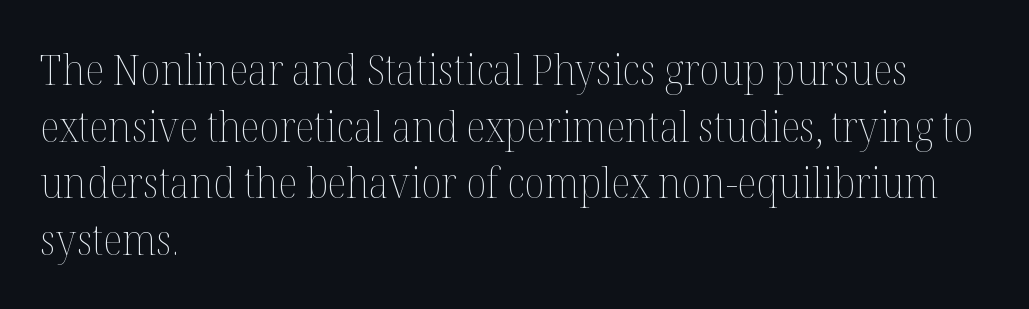
These lines sit exactly where default settings would place them. The face looks like a standard text weight, possibly lighter. One-word summary of the alignment: left. These lines are rendered in a variable-pitch font. Words appear dense and cohesive because spacing is normal.
